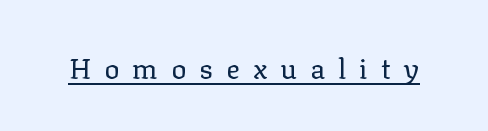
Q: Is the text bold? A: No.
Q: Is the text italic (slanted)? A: No, it is upright.
Q: Is the typeface a serif or a sans-serif typeface? A: Serif.
Q: Is the text underlined? A: Yes.
Q: Is the spacing between letters normal or unusually wide? A: Unusually wide.
Q: Width (condensed, normal, or wide)? A: Normal.
Q: Stroke contrast? A: Low.
Q: x-height? A: Medium.
Q: Monospaced? A: No.
